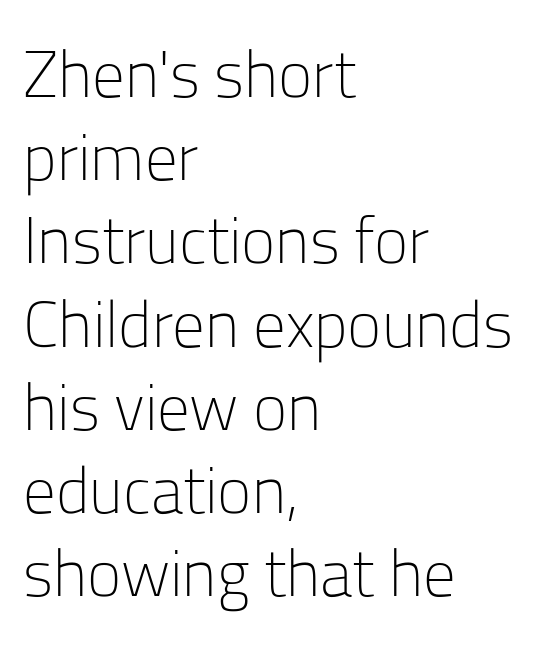
Horizontal alignment here is leftward, the default for most running prose. Is this a fixed-width face? No — the glyphs have proportional, varying widths. A quiet, ordinary-to-light weight characterises the typeface. It's the straight-up-and-down kind of type. The baseline area is clear. The horizontal fit of the characters is conventional and even.
